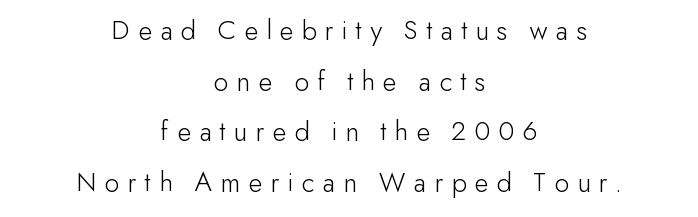
The face looks like a standard text weight, possibly lighter. Only glyphs here, with clear space below each row. Caption: expanded tracking, letters set apart. Horizontal alignment here is central, giving a formal, balanced look. A sans-serif font was chosen for this passage. Do the characters align in a grid? No, the font is proportional.
